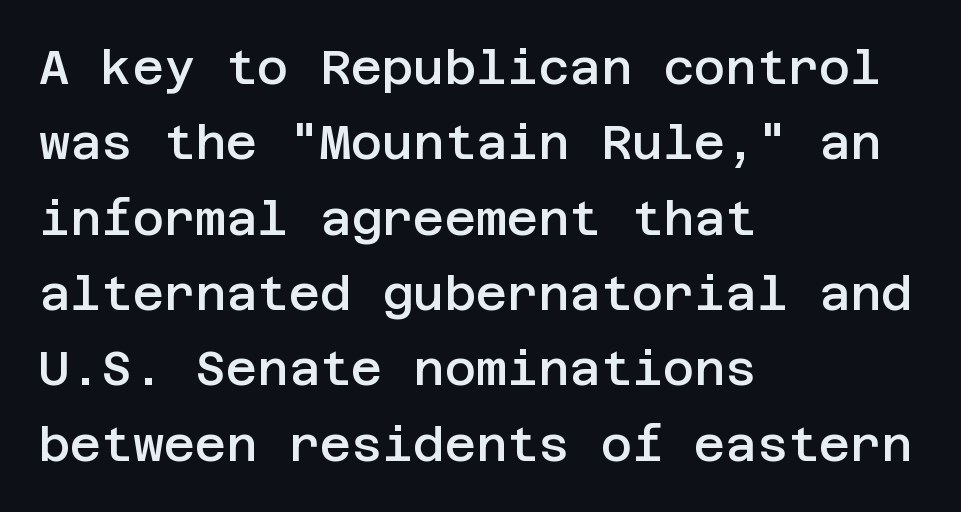
Q: Is the text bold? A: Semi-bold.
Q: Is the text italic (slanted)? A: No, it is upright.
Q: Is the typeface a serif or a sans-serif typeface? A: Sans-serif.
Q: Is the text underlined? A: No.
Q: How is the paragraph aligned? A: Left-aligned.
Q: Is the spacing between letters normal or unusually wide? A: Normal.
Q: Is the spacing between lines tight, normal or loose? A: Normal.
Q: Width (condensed, normal, or wide)? A: Normal.
Q: Stroke contrast? A: Low.
Q: x-height? A: Large.
